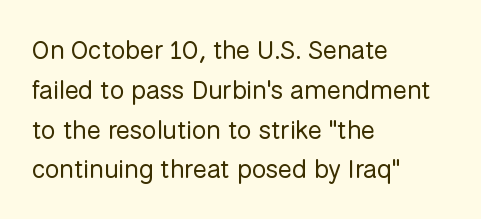
Q: Is the text bold? A: No.
Q: Is the text italic (slanted)? A: No, it is upright.
Q: Is the text underlined? A: No.
Q: How is the paragraph aligned? A: Left-aligned.
Q: Is the spacing between letters normal or unusually wide? A: Normal.
Q: Is the spacing between lines tight, normal or loose? A: Normal.
